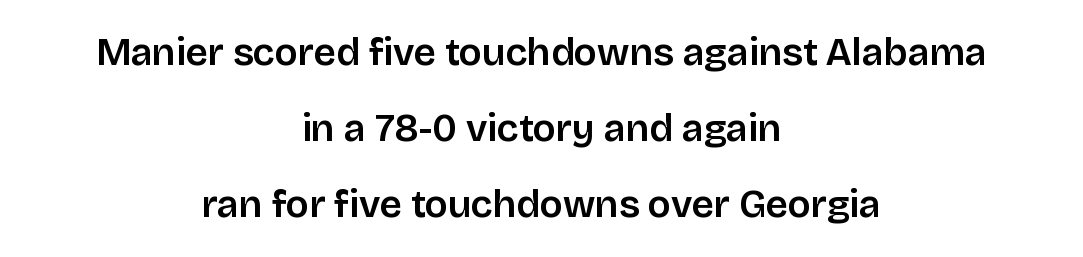
Q: Is the text italic (slanted)? A: No, it is upright.
Q: Is the typeface a serif or a sans-serif typeface? A: Sans-serif.
Q: Is the text underlined? A: No.
Q: How is the paragraph aligned? A: Centered.
Q: Is the spacing between letters normal or unusually wide? A: Normal.
Q: Is the spacing between lines tight, normal or loose? A: Loose.
Q: Width (condensed, normal, or wide)? A: Normal.
Q: Stroke contrast? A: Low.
Q: x-height? A: Large.
Q: Monospaced? A: No.
